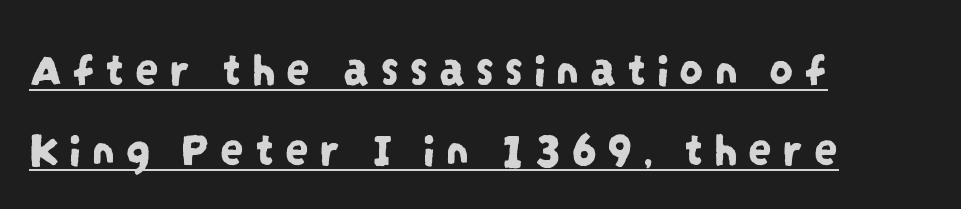
Q: Is the typeface a serif or a sans-serif typeface? A: Sans-serif.
Q: Is the text underlined? A: Yes.
Q: How is the paragraph aligned? A: Left-aligned.
Q: Is the spacing between letters normal or unusually wide? A: Unusually wide.
Q: Is the spacing between lines tight, normal or loose? A: Normal.
Q: Width (condensed, normal, or wide)? A: Condensed.
Q: Stroke contrast? A: Low.
Q: x-height? A: Large.
Q: Monospaced? A: No.
